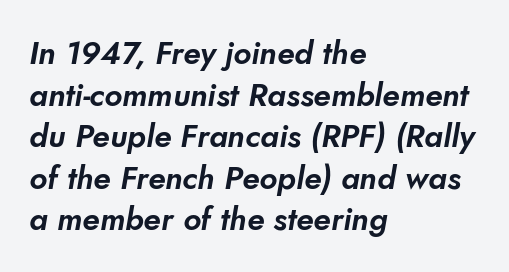
The image shows 32 px sans-serif type; set left-aligned, normal line spacing (1.3x), normal letter spacing, not underlined; low stroke contrast and a small x-height.
